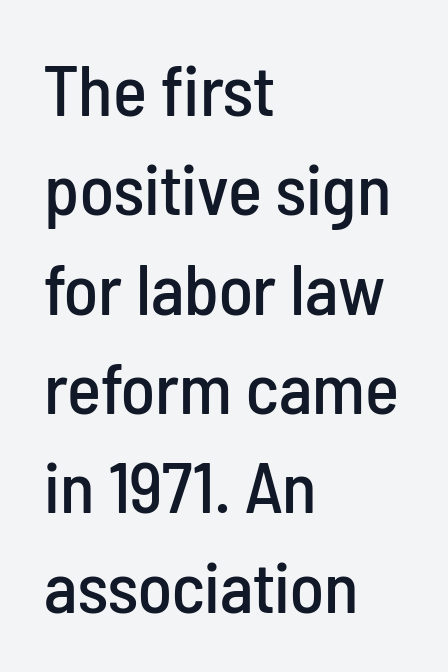
Q: Is the text italic (slanted)? A: No, it is upright.
Q: Is the typeface a serif or a sans-serif typeface? A: Sans-serif.
Q: Is the text underlined? A: No.
Q: How is the paragraph aligned? A: Left-aligned.
Q: Is the spacing between letters normal or unusually wide? A: Normal.
Q: Is the spacing between lines tight, normal or loose? A: Normal.
Q: Width (condensed, normal, or wide)? A: Condensed.
Q: Stroke contrast? A: Low.
Q: x-height? A: Medium.
Q: Monospaced? A: No.
